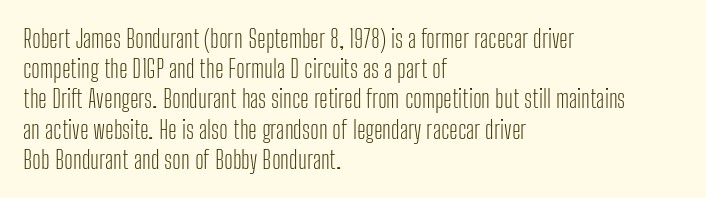
In terms of posture, this sample is upright. The rendering keeps characters at their native spacing. Caption: face not bold, strokes unweighted. The string is rendered with underlining switched off. Horizontal alignment here is leftward, the default for most running prose.
